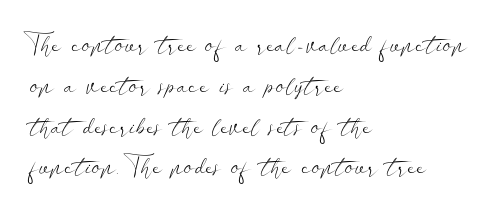
The gap between lines stays unmarked. No extra tracking has been applied to these lines. Does the leading feel generous? No, just average. Short and long lines alike share a common starting point at left.
